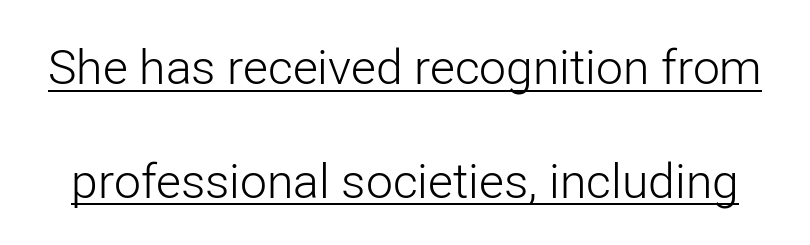
The image shows 48 px light sans-serif type, upright; set loose line spacing (2.37x), normal letter spacing, underlined; low stroke contrast and a medium x-height.
